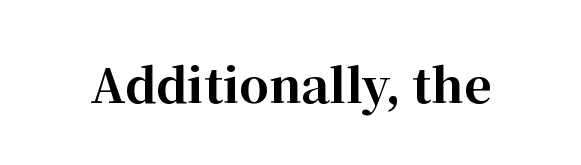
{"serif": "yes", "italic": "no", "bold": "yes", "weight": "bold", "width": "normal", "stroke_contrast": "high", "x_height": "medium", "monospaced": "no", "underline": "no", "letter_spacing": "normal", "letter_spacing_em": 0.0, "glyph_px": 47}
